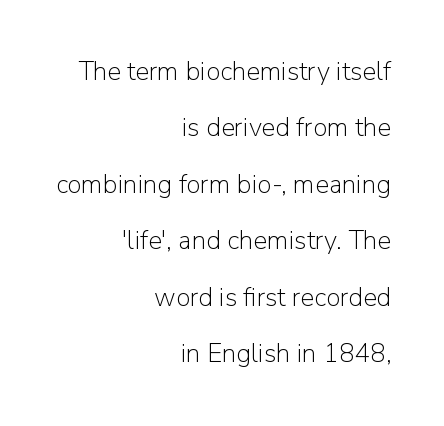
Q: Is the text bold? A: No.
Q: Is the text italic (slanted)? A: No, it is upright.
Q: Is the text underlined? A: No.
Q: How is the paragraph aligned? A: Right-aligned.
Q: Is the spacing between letters normal or unusually wide? A: Normal.
Q: Is the spacing between lines tight, normal or loose? A: Loose.
